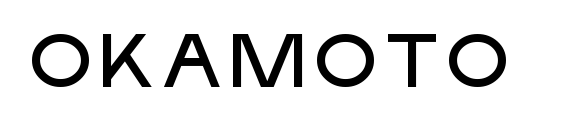
I'd call this a sans setting — the letters go barefoot. Only glyphs here, with clear space below each row. Proportional: the letters do not fall into vertical columns. Posture: upright roman. The type is set solid horizontally, with unmodified tracking.
